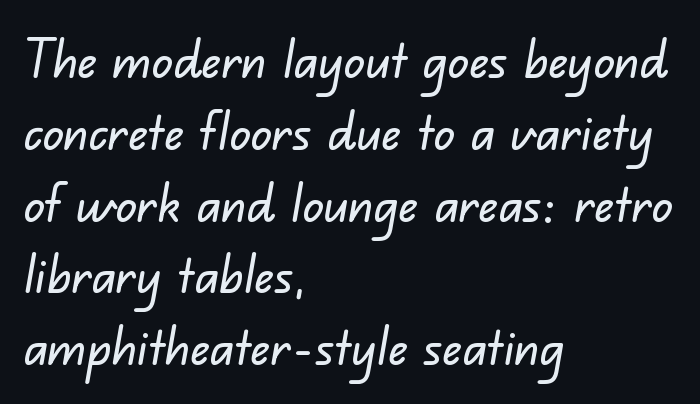
This rendering employs a face without finishing strokes, i.e., a sans-serif. Horizontal alignment here is leftward, the default for most running prose. Inter-character spacing is left at the font's built-in metrics. Do the characters align in a grid? No, the font is proportional. Descender tails drop into unmarked territory. What's the leading like? Ordinary, nothing unusual.
